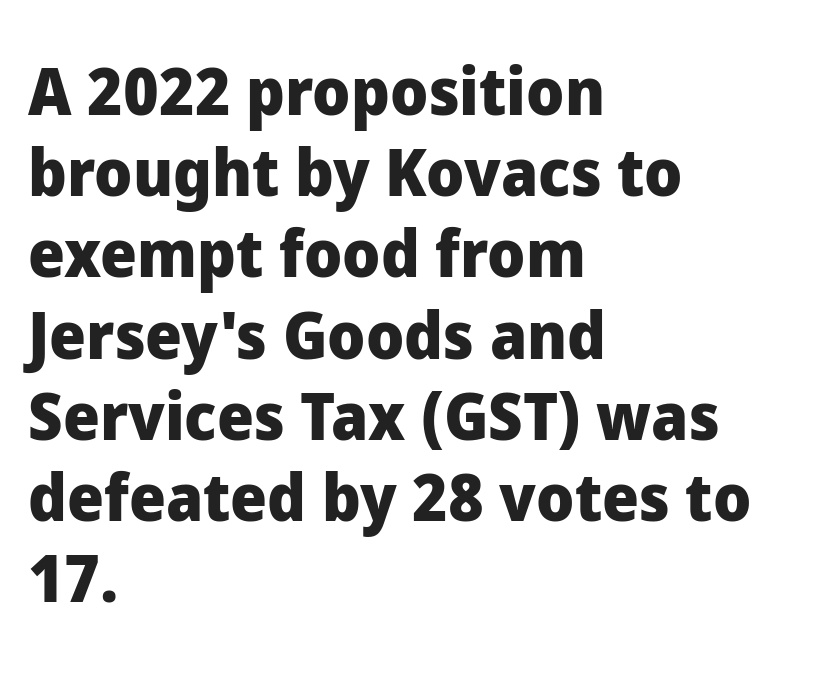
{"serif": "no", "italic": "no", "bold": "yes", "weight": "heavy", "width": "normal", "stroke_contrast": "low", "x_height": "medium", "monospaced": "no", "underline": "no", "align": "left", "line_spacing": "normal", "line_spacing_ratio": 1.25, "letter_spacing": "normal", "letter_spacing_em": 0.0, "glyph_px": 65}
